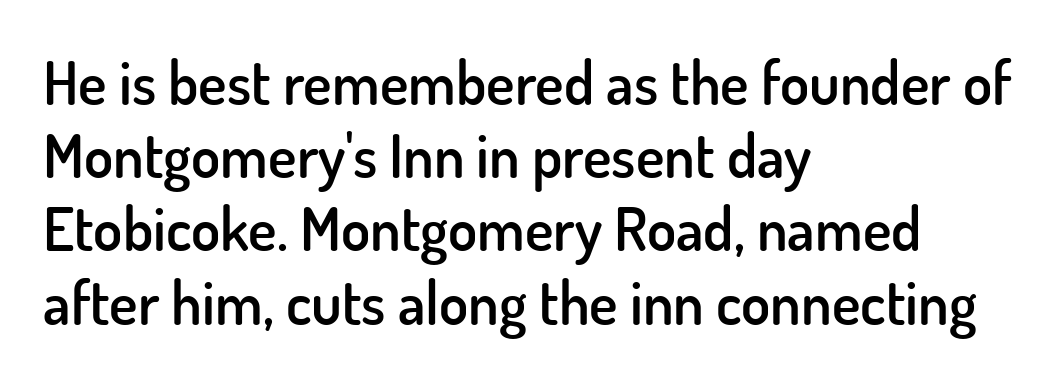
The face used here is proportionally spaced, like ordinary book or web type. Each letter's strokes conclude bluntly, with no projecting serifs. The lines in this sample share a left origin and differ only in where they stop. It's the straight-up-and-down kind of type.
